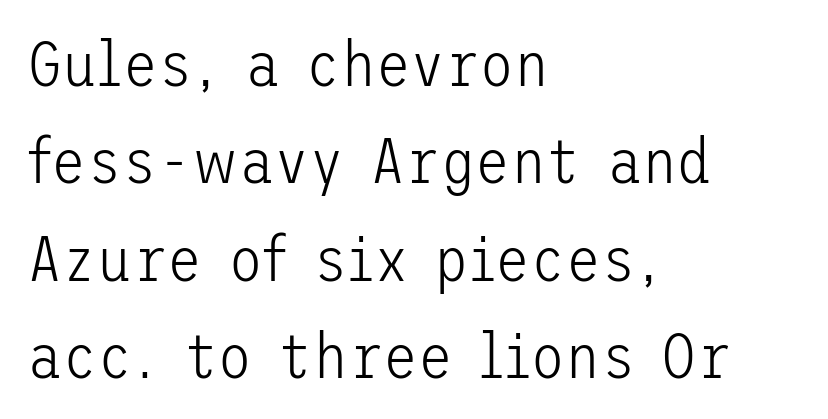
Q: Is the text bold? A: No.
Q: Is the text italic (slanted)? A: No, it is upright.
Q: Is the typeface a serif or a sans-serif typeface? A: Sans-serif.
Q: Is the text underlined? A: No.
Q: How is the paragraph aligned? A: Left-aligned.
Q: Is the spacing between letters normal or unusually wide? A: Normal.
Q: Is the spacing between lines tight, normal or loose? A: Normal.
Q: Width (condensed, normal, or wide)? A: Normal.
Q: Stroke contrast? A: Low.
Q: x-height? A: Medium.
